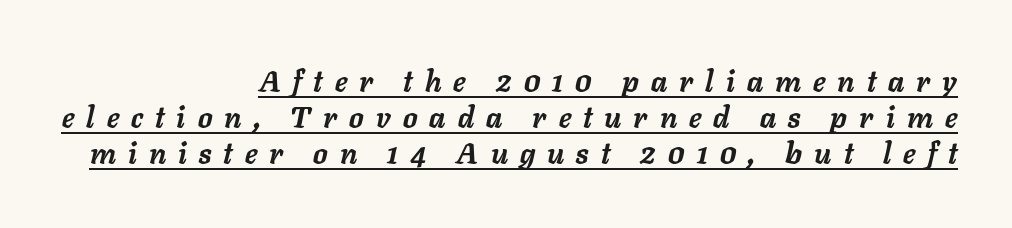
The image shows 29 px semibold type, italic (leaning right); set right-aligned, line spacing 1.24x, unusually wide letter spacing (+0.42 em), underlined; low stroke contrast and a medium x-height.
